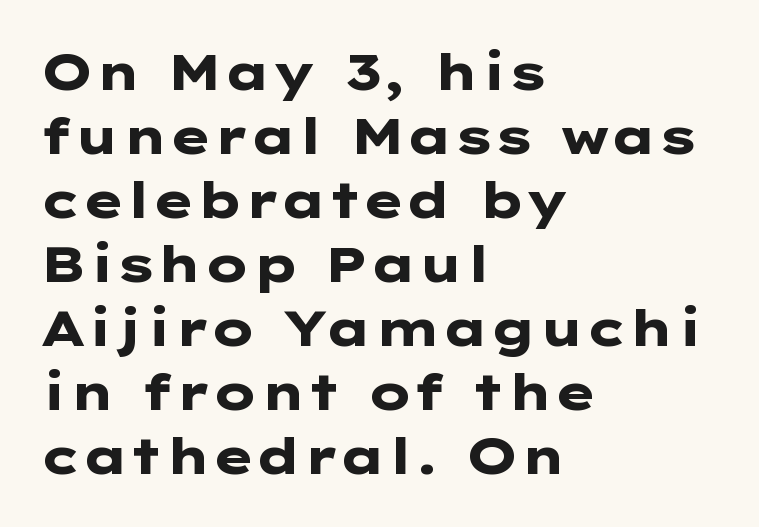
Characters follow at the spacing the type designer built in. The compositor pushed each line to the left boundary. The font's upright variant was chosen for this text. The glyphs are unaccompanied by any horizontal stroke below them. The font family rendered here belongs to the sans-serif group.
